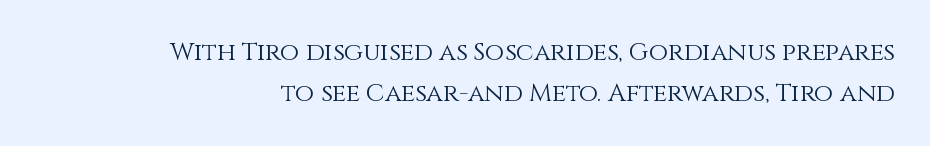
The image shows 25 px text type, upright; set right-aligned, normal line spacing (1.64x), normal letter spacing, not underlined.
